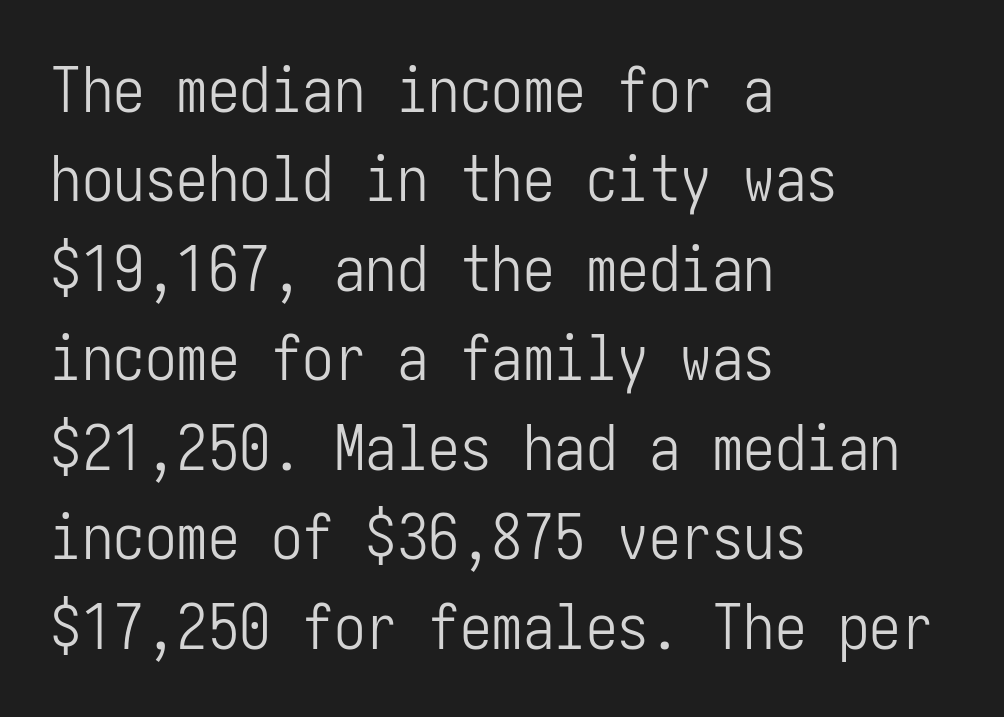
Q: Is the text bold? A: No.
Q: Is the text italic (slanted)? A: No, it is upright.
Q: Is the typeface a serif or a sans-serif typeface? A: Sans-serif.
Q: Is the text underlined? A: No.
Q: How is the paragraph aligned? A: Left-aligned.
Q: Is the spacing between letters normal or unusually wide? A: Normal.
Q: Is the spacing between lines tight, normal or loose? A: Normal.
Q: Width (condensed, normal, or wide)? A: Condensed.
Q: Stroke contrast? A: Low.
Q: x-height? A: Medium.
